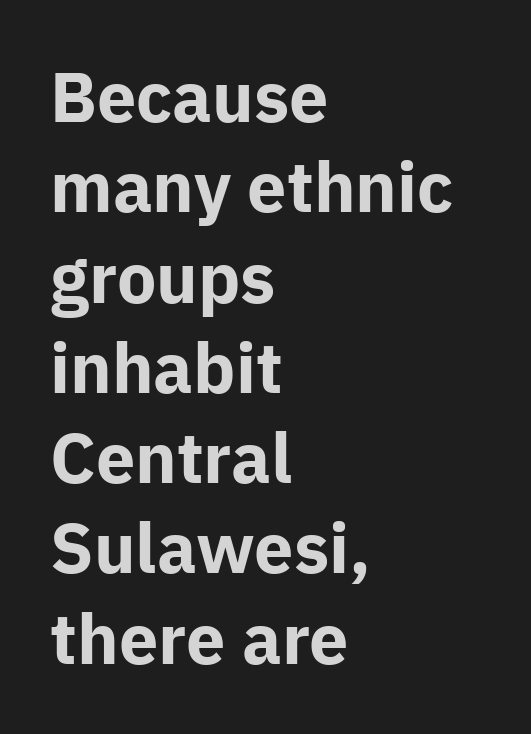
The vertical gap from one line to the next is medium. Short and long lines alike share a common starting point at left. Is this a sans? Yes — the strokes have no serifs. Upright lettering throughout. Descender tails drop into unmarked territory.
